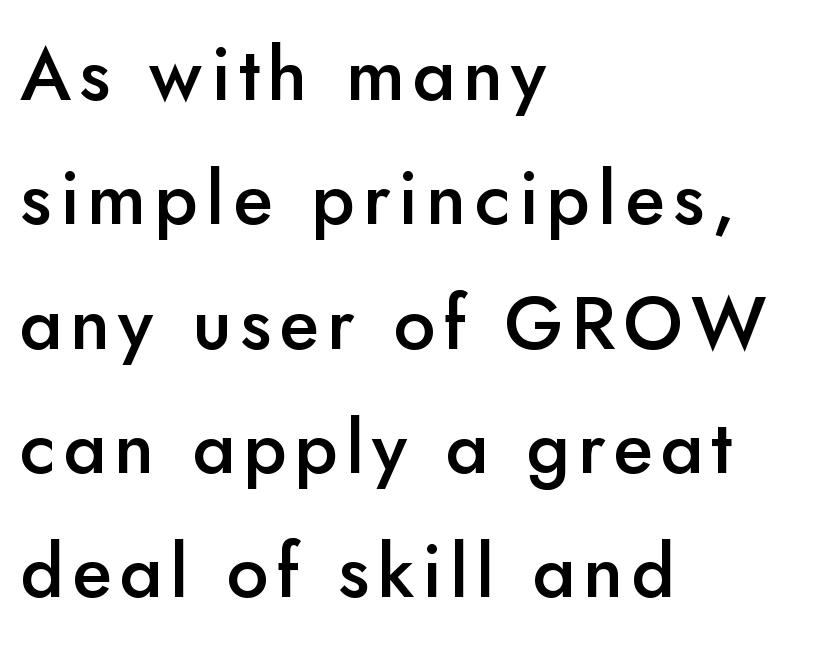
{"serif": "no", "italic": "no", "bold": "semi", "weight": "semibold", "width": "normal", "stroke_contrast": "low", "x_height": "small", "monospaced": "no", "underline": "no", "align": "left", "line_spacing": "normal", "line_spacing_ratio": 1.68, "glyph_px": 74}
